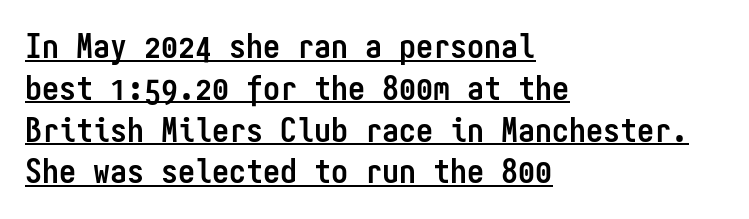
The image shows 34 px semibold, condensed sans-serif type, upright, monospaced; set left-aligned, line spacing 1.23x, normal letter spacing, underlined; low stroke contrast and a medium x-height.
